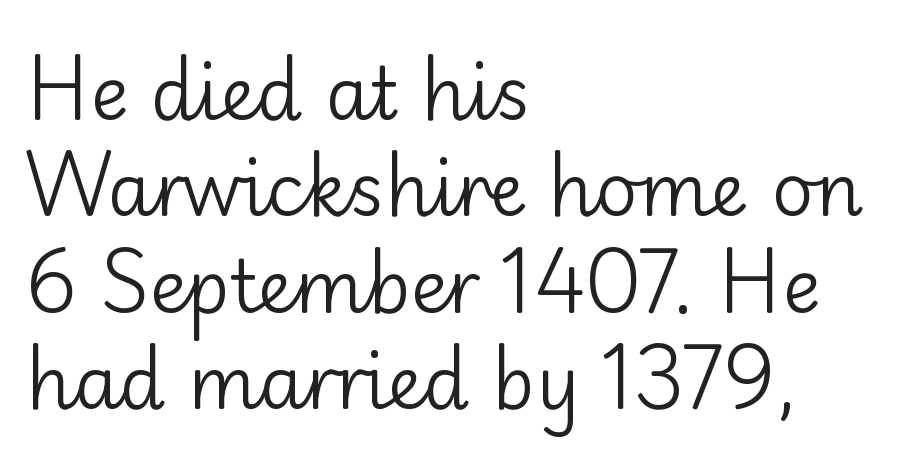
Q: Is the text bold? A: No.
Q: Is the text italic (slanted)? A: No, it is upright.
Q: Is the typeface a serif or a sans-serif typeface? A: Sans-serif.
Q: Is the text underlined? A: No.
Q: How is the paragraph aligned? A: Left-aligned.
Q: Is the spacing between letters normal or unusually wide? A: Normal.
Q: Is the spacing between lines tight, normal or loose? A: Normal.
Q: Width (condensed, normal, or wide)? A: Normal.
Q: Stroke contrast? A: Low.
Q: x-height? A: Small.
Q: Monospaced? A: No.
